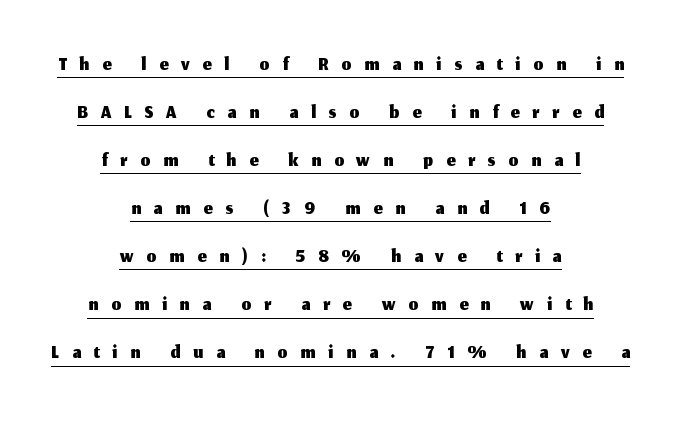
Students, note that the glyphs here are deliberately spaced far apart. Here the designer chose a conventional face with non-uniform glyph widths. This block has exactly the height ordinary leading produces. These lines are composed in type without serifs. Teacher's note: observe the equal gaps on both sides — that is centered alignment.
